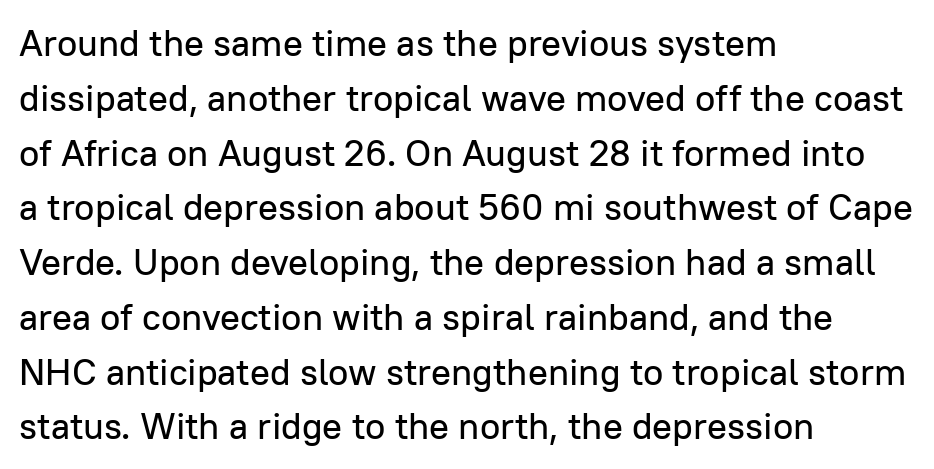
Q: Is the text italic (slanted)? A: No, it is upright.
Q: Is the typeface a serif or a sans-serif typeface? A: Sans-serif.
Q: Is the text underlined? A: No.
Q: How is the paragraph aligned? A: Left-aligned.
Q: Is the spacing between letters normal or unusually wide? A: Normal.
Q: Is the spacing between lines tight, normal or loose? A: Normal.
Q: Width (condensed, normal, or wide)? A: Normal.
Q: Stroke contrast? A: Low.
Q: x-height? A: Medium.
Q: Monospaced? A: No.
